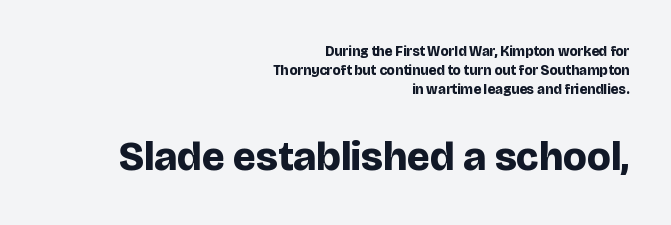
Q: Is the text bold? A: Yes.
Q: Is the text italic (slanted)? A: No, it is upright.
Q: Is the typeface a serif or a sans-serif typeface? A: Sans-serif.
Q: Is the text underlined? A: No.
Q: How is the paragraph aligned? A: Right-aligned.
Q: Is the spacing between letters normal or unusually wide? A: Normal.
Q: Is the spacing between lines tight, normal or loose? A: Normal.
Q: Which block of text is set in a larger size, the first (top) or the second (bottom)? A: The second (bottom) one.
Q: Width (condensed, normal, or wide)? A: Normal.
Q: Stroke contrast? A: Low.
Q: x-height? A: Large.
Q: Monospaced? A: No.
